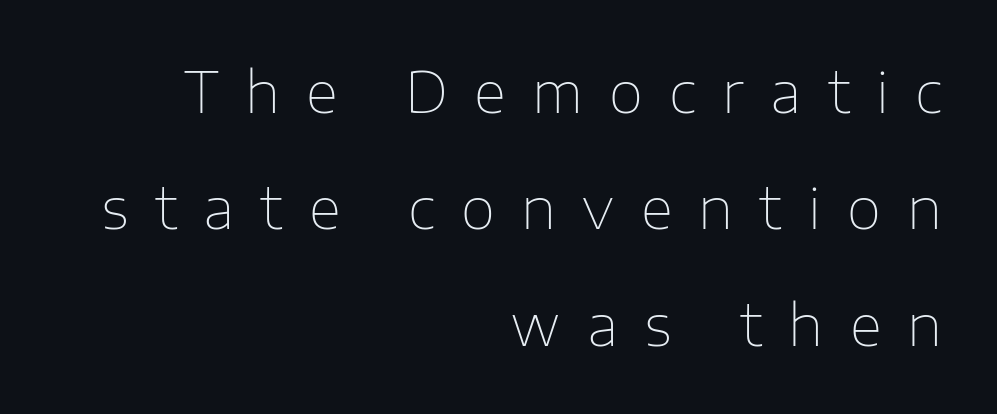
The image shows 56 px thin sans-serif type, upright; set right-aligned, loose line spacing (2.08x), unusually wide letter spacing (+0.47 em), not underlined; low stroke contrast and a medium x-height.
